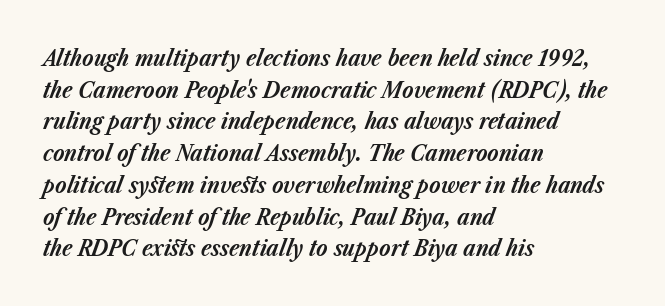
{"italic": "yes", "lean": "right", "slant_degrees": 23, "bold": "yes", "underline": "no", "align": "left", "line_spacing": "normal", "line_spacing_ratio": 1.38, "letter_spacing": "normal", "letter_spacing_em": 0.0, "glyph_px": 23}
